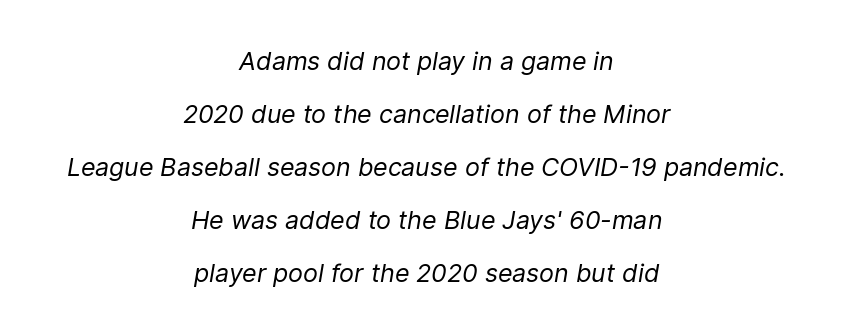
Q: Is the text bold? A: No.
Q: Is the text italic (slanted)? A: Yes, it leans right by about 9 degrees.
Q: Is the text underlined? A: No.
Q: How is the paragraph aligned? A: Centered.
Q: Is the spacing between letters normal or unusually wide? A: Normal.
Q: Is the spacing between lines tight, normal or loose? A: Loose.
